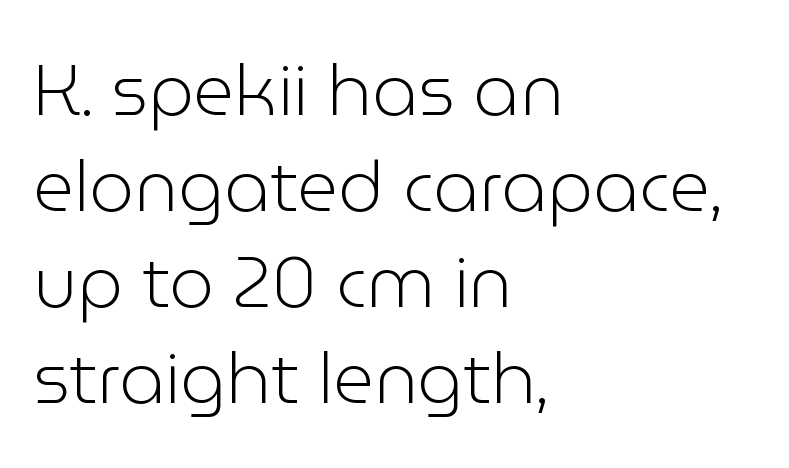
{"serif": "no", "italic": "no", "bold": "no", "weight": "light", "width": "normal", "stroke_contrast": "low", "x_height": "medium", "monospaced": "no", "underline": "no", "align": "left", "line_spacing": "normal", "line_spacing_ratio": 1.35, "letter_spacing": "normal", "letter_spacing_em": 0.0, "glyph_px": 71}
